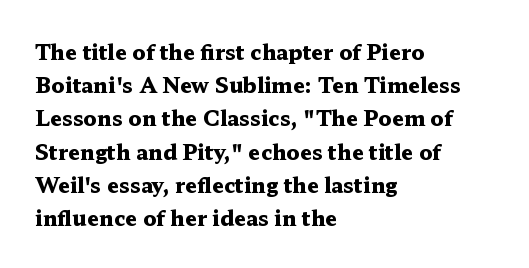
The font is running at its bold setting. Letters rest on an invisible, unmarked baseline. Students, note that the glyphs here touch the page at normal intervals. The rendering anchors every line to the left-hand side.
